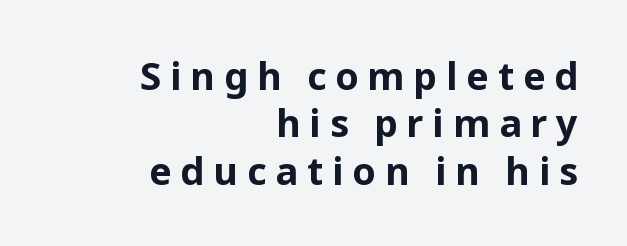
{"serif": "no", "italic": "no", "bold": "yes", "weight": "bold", "width": "normal", "stroke_contrast": "low", "x_height": "medium", "monospaced": "no", "underline": "no", "align": "right", "line_spacing": "normal", "line_spacing_ratio": 1.25, "letter_spacing": "wide", "letter_spacing_em": 0.23, "glyph_px": 38}
